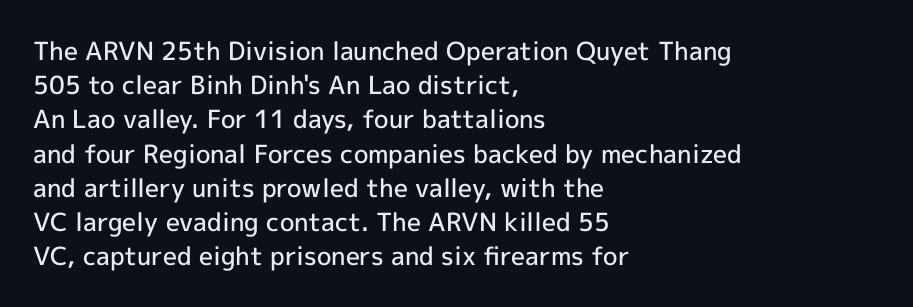
Compared with typical body copy, the letter spacing here is the same. Words float on clear page, feet unadorned. This is the regular roman posture of the typeface. The strokes are fattened partway — semibold, not bold.
